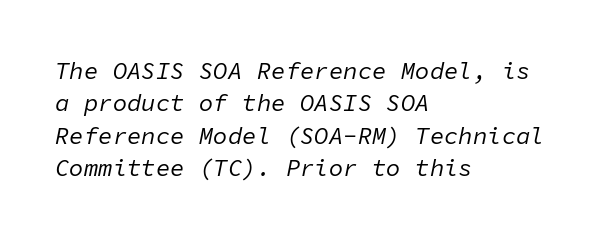
There is no visible air inserted between adjacent glyphs. The baseline area is clear. Vertical spacing — default. Every character sits at an angle, as italics do.
